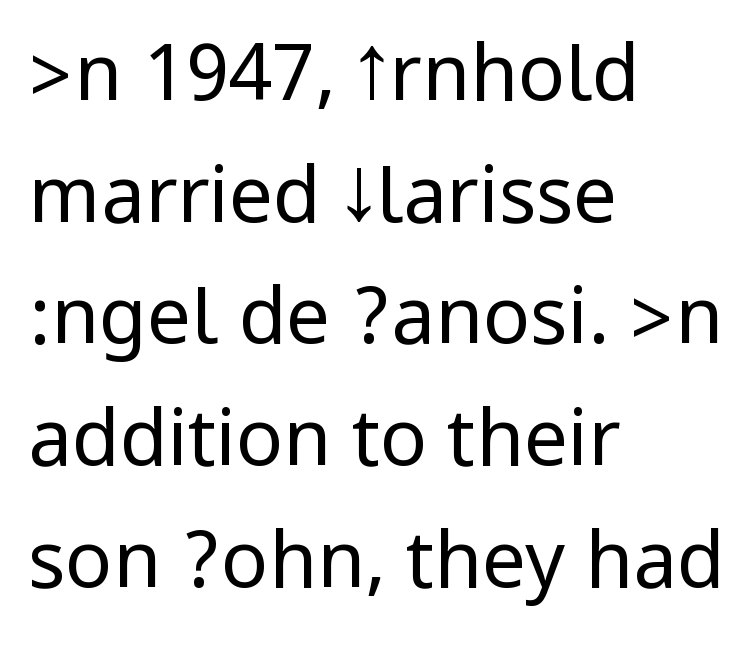
Rendered with straight, roman letterforms. Reading down the block, your eye returns to a fixed left position each line. Regular leading. This sample uses plain, unmodified letter spacing. Decoration check: the copy has no underline.
